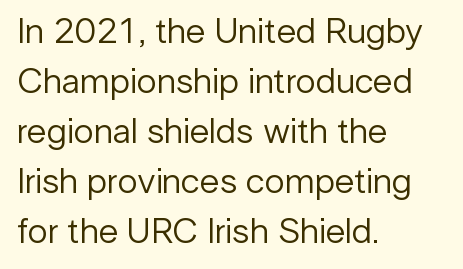
{"serif": "no", "italic": "no", "bold": "no", "weight": "regular", "width": "normal", "stroke_contrast": "low", "x_height": "medium", "monospaced": "no", "underline": "no", "align": "left", "line_spacing": "normal", "line_spacing_ratio": 1.39, "letter_spacing": "normal", "letter_spacing_em": 0.0, "glyph_px": 36}
